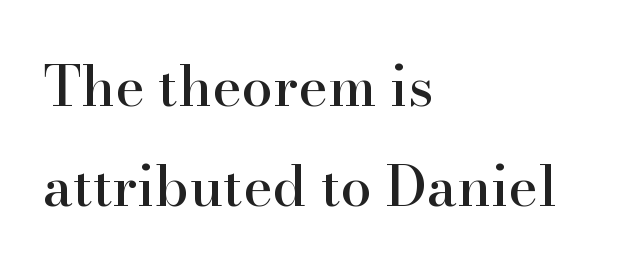
Stroke terminals: seriffed. The lines are quadded left. Just letters on the line, the space beneath them empty. Proportional: the letters do not fall into vertical columns.
